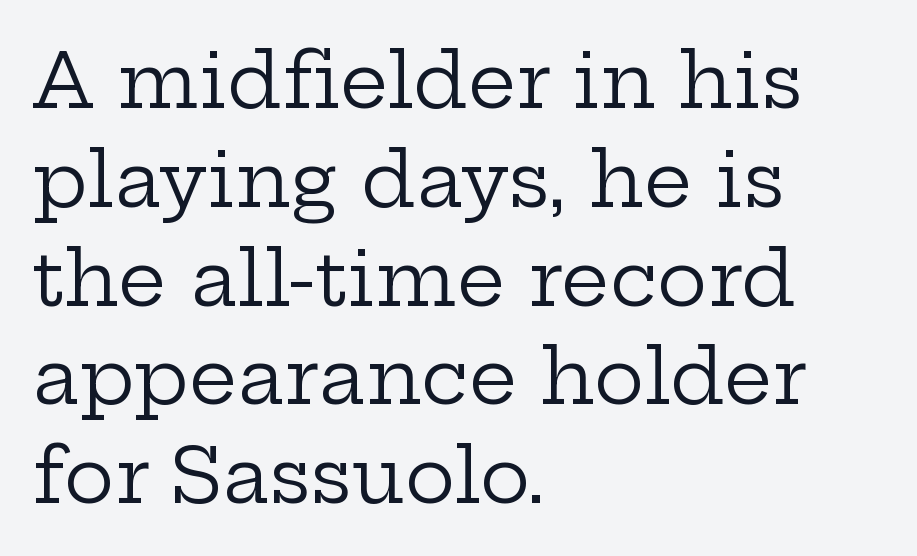
{"serif": "yes", "italic": "no", "bold": "no", "weight": "regular", "width": "wide", "stroke_contrast": "low", "x_height": "medium", "monospaced": "no", "underline": "no", "align": "left", "line_spacing": "normal", "line_spacing_ratio": 1.3, "letter_spacing": "normal", "letter_spacing_em": 0.0, "glyph_px": 76}
